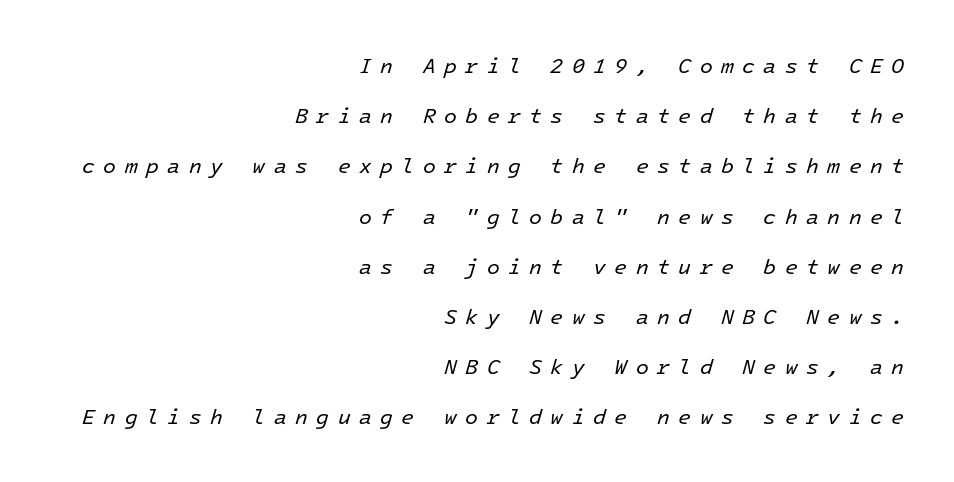
The image shows 21 px text type, italic (leaning right); set right-aligned, loose line spacing (2.39x), unusually wide letter spacing (+0.4 em), not underlined.
